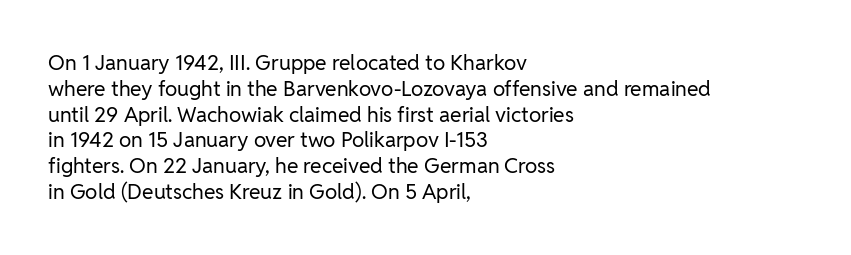
{"italic": "no", "bold": "no", "underline": "no", "align": "left", "line_spacing_ratio": 1.23, "letter_spacing": "normal", "letter_spacing_em": 0.0, "glyph_px": 21}
